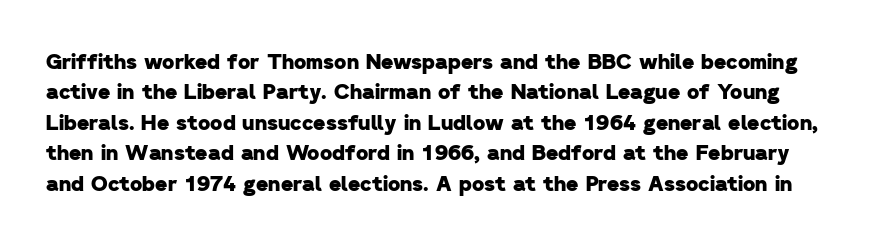
Q: Is the text bold? A: Yes.
Q: Is the text underlined? A: No.
Q: Is the spacing between letters normal or unusually wide? A: Normal.
Q: Is the spacing between lines tight, normal or loose? A: Normal.
